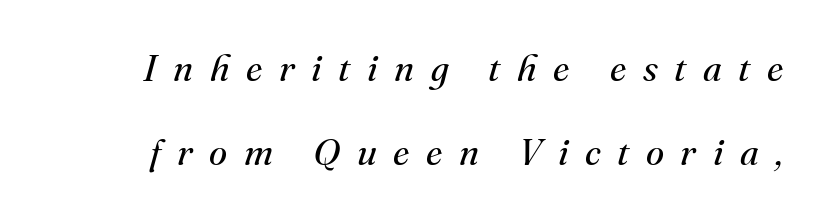
Bold? No — there's no thickening of the strokes. Inter-character spacing is expanded well beyond the font's built-in metrics. The rendering applies a slant to the glyphs. Rule under the text: the space is simply empty.
